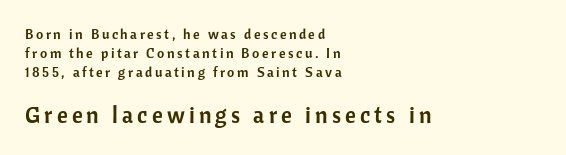
The lines sit at an ordinary, default distance from one another. The axis of the letterforms is exactly vertical. Casual observation: everything's shoved over to the left. Letters rest on an invisible, unmarked baseline.
